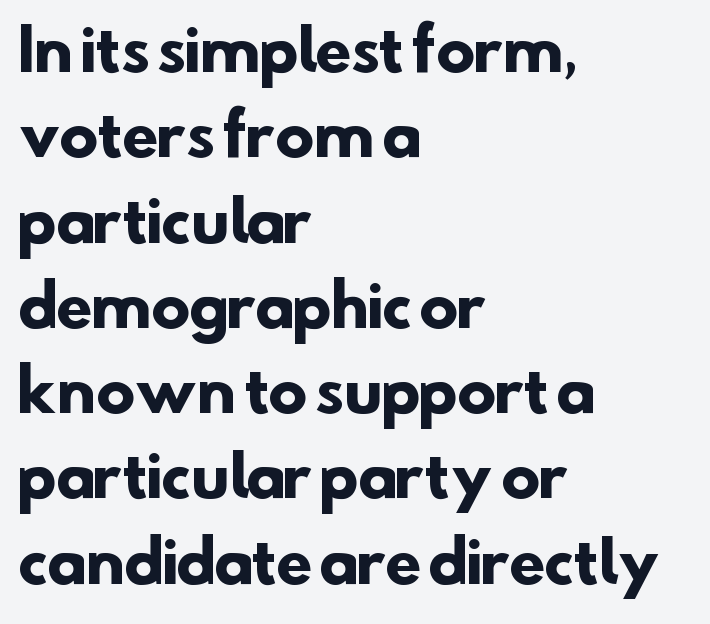
{"serif": "no", "bold": "yes", "weight": "heavy", "width": "normal", "stroke_contrast": "low", "x_height": "small", "monospaced": "no", "underline": "no", "align": "left", "line_spacing": "normal", "line_spacing_ratio": 1.47, "letter_spacing": "normal", "letter_spacing_em": 0.0, "glyph_px": 58}
